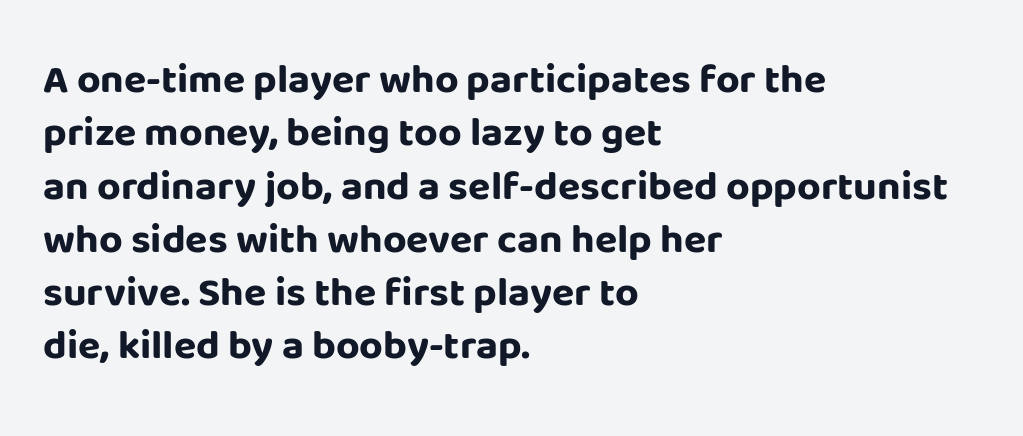
Q: Is the text bold? A: Yes.
Q: Is the text italic (slanted)? A: No, it is upright.
Q: Is the typeface a serif or a sans-serif typeface? A: Sans-serif.
Q: Is the text underlined? A: No.
Q: How is the paragraph aligned? A: Left-aligned.
Q: Is the spacing between letters normal or unusually wide? A: Normal.
Q: Is the spacing between lines tight, normal or loose? A: Normal.
Q: Width (condensed, normal, or wide)? A: Normal.
Q: Stroke contrast? A: Low.
Q: x-height? A: Large.
Q: Monospaced? A: No.
